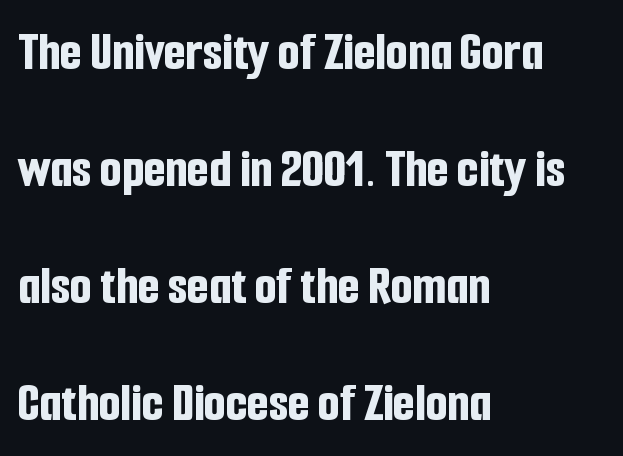
Q: Is the text bold? A: Yes.
Q: Is the text italic (slanted)? A: No, it is upright.
Q: Is the typeface a serif or a sans-serif typeface? A: Sans-serif.
Q: Is the text underlined? A: No.
Q: How is the paragraph aligned? A: Left-aligned.
Q: Is the spacing between letters normal or unusually wide? A: Normal.
Q: Is the spacing between lines tight, normal or loose? A: Loose.
Q: Width (condensed, normal, or wide)? A: Condensed.
Q: Stroke contrast? A: Low.
Q: x-height? A: Medium.
Q: Monospaced? A: No.
